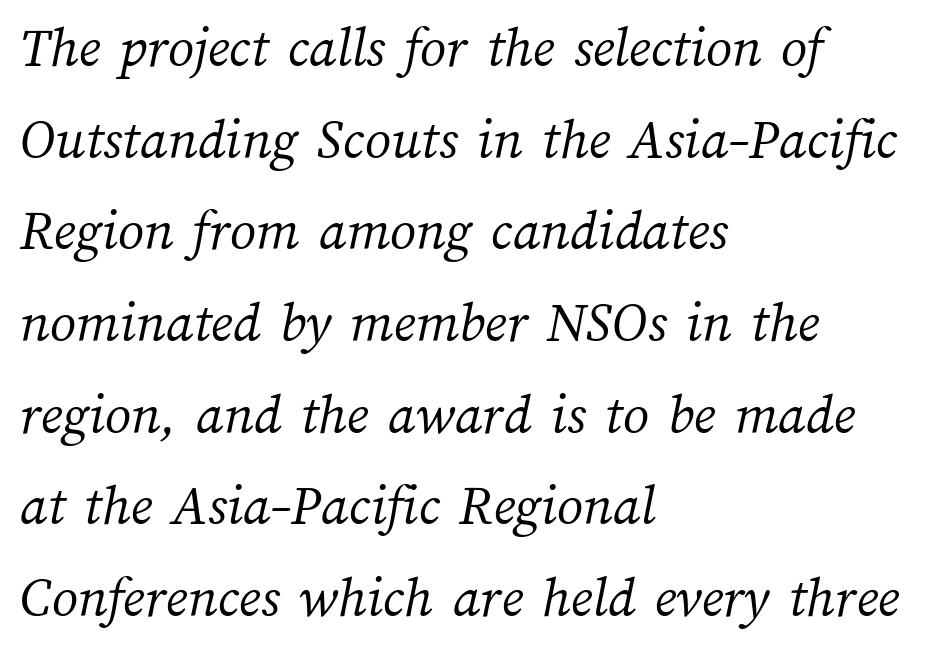
The image shows 58 px light type; set left-aligned, normal line spacing (1.58x), normal letter spacing, not underlined; medium stroke contrast and a medium x-height.
